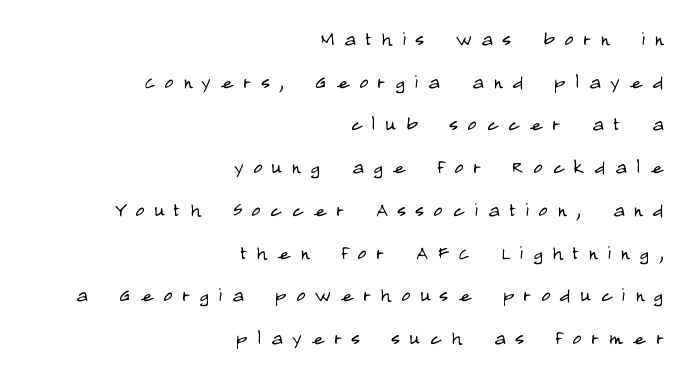
The image shows 24 px text type, upright; set right-aligned, line spacing 1.78x, unusually wide letter spacing (+0.41 em), not underlined.
